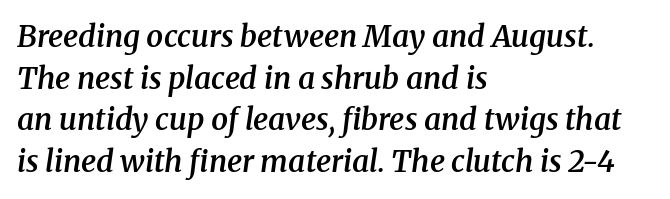
Observe the ordinary spacing: letters are neighbours, not strangers. The typography opts for an oblique posture over an upright one. Any mark beneath the type? The region is blank. Varying glyph widths throughout — classic text-font behaviour. Reading down the block, your eye returns to a fixed left position each line.
